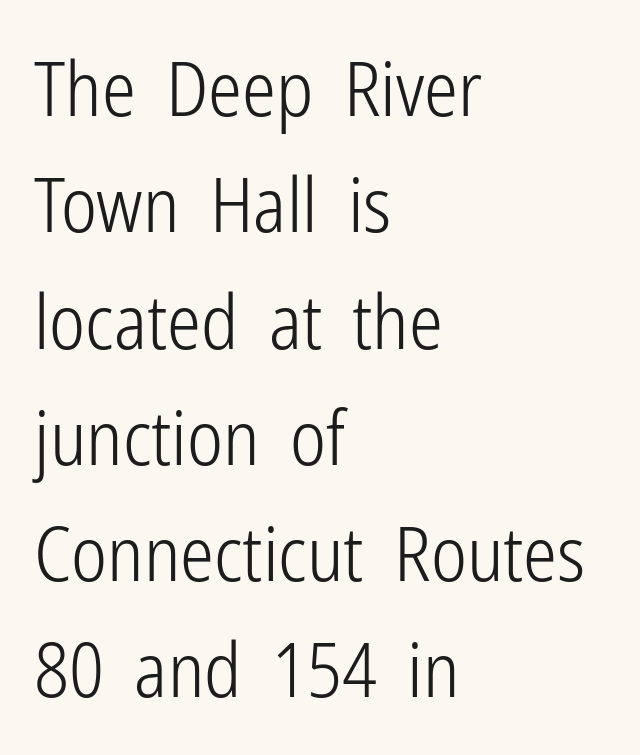
The image shows 76 px light, condensed sans-serif type, upright; set left-aligned, normal line spacing (1.53x), normal letter spacing, not underlined; low stroke contrast and a medium x-height.
